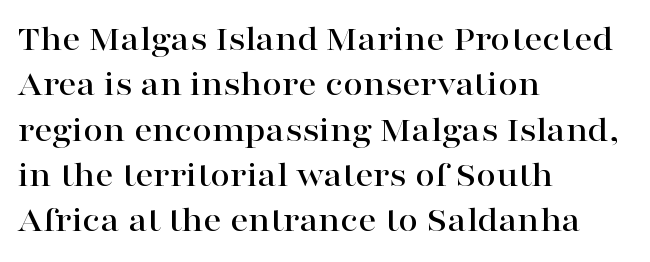
These lines keep a tight, regular rhythm from letter to letter. Casual observation: everything's shoved over to the left. Line spacing here is normal. Stroke terminals: seriffed. Underlining? Definitely not there. The type sits square on the baseline with zero lean.
